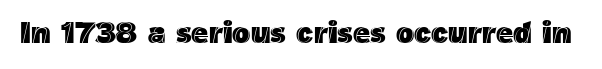
Q: Is the text italic (slanted)? A: No, it is upright.
Q: Is the text underlined? A: No.
Q: Is the spacing between letters normal or unusually wide? A: Normal.
Q: Width (condensed, normal, or wide)? A: Normal.
Q: x-height? A: Medium.
Q: Monospaced? A: No.
